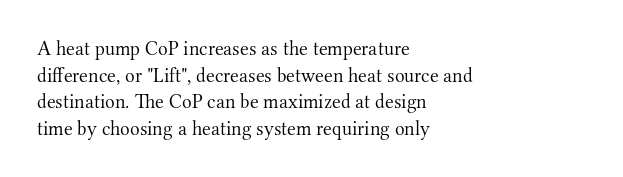
Does the copy run flush right? No — it runs flush left. The block of text has a typical density, with ordinary space between rows. This sample uses plain, unmodified letter spacing. The zone under the glyphs is completely vacant. A roman cut, with each character standing at attention. Stem width sits at or under what a default text font uses.
